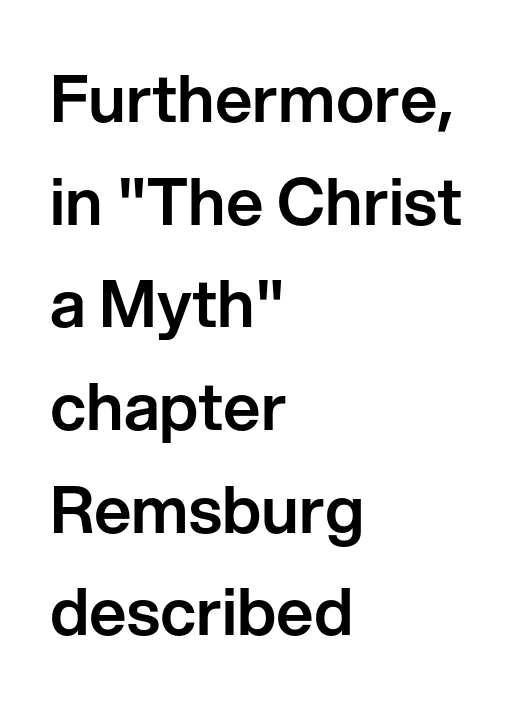
{"serif": "no", "italic": "no", "width": "normal", "stroke_contrast": "low", "x_height": "medium", "monospaced": "no", "underline": "no", "align": "left", "line_spacing": "normal", "line_spacing_ratio": 1.58, "letter_spacing": "normal", "letter_spacing_em": 0.0, "glyph_px": 65}
